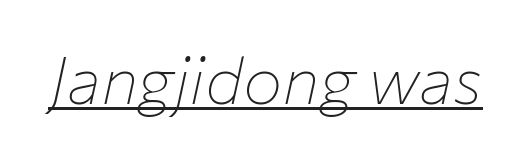
{"italic": "yes", "lean": "right", "slant_degrees": 12, "bold": "no", "weight": "thin", "width": "normal", "stroke_contrast": "low", "x_height": "medium", "monospaced": "no", "underline": "yes", "letter_spacing": "normal", "letter_spacing_em": 0.0, "glyph_px": 66}
